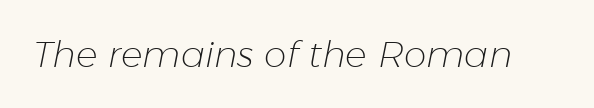
The image shows 36 px light type, italic (leaning right); set normal letter spacing, not underlined; low stroke contrast and a medium x-height.
